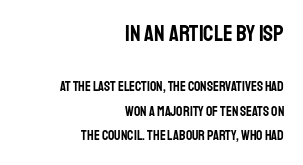
{"italic": "no", "underline": "no", "align": "right", "line_spacing_ratio": 1.74, "letter_spacing": "normal", "letter_spacing_em": 0.0, "larger_block": "first", "size_ratio": 1.64, "glyph_px": 23}
